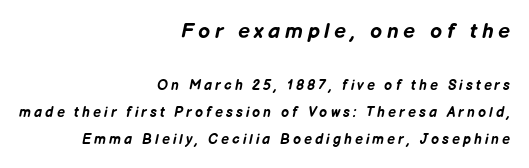
The lines are quadded right. Letter spacing: wide. Quick note: italic. Stroke thickness is high; the sample reads as a true bold. No word sits above an underline.
